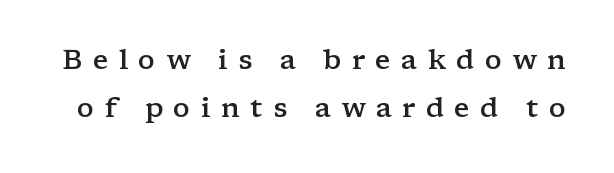
The image shows 28 px semibold, wide serif type, upright; set normal line spacing (1.7x), unusually wide letter spacing (+0.37 em), not underlined; low stroke contrast and a medium x-height.
